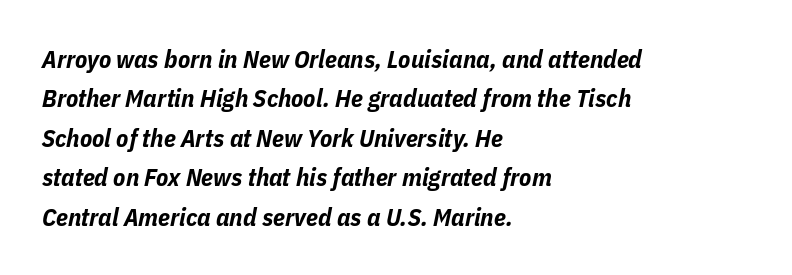
Unmarked baselines from the first word to the last. Compared with typical paragraphs, the rows here are spaced about the same. Look at the tracking — it's just the regular setting, nothing added. The characters look thick and weighty, a clear bold.
